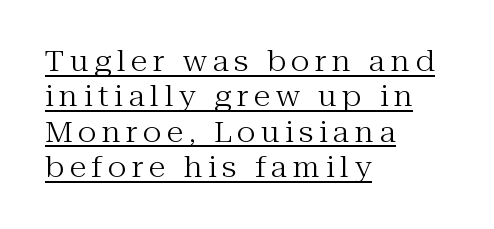
Q: Is the text bold? A: No.
Q: Is the text italic (slanted)? A: No, it is upright.
Q: Is the typeface a serif or a sans-serif typeface? A: Serif.
Q: Is the text underlined? A: Yes.
Q: How is the paragraph aligned? A: Left-aligned.
Q: Is the spacing between letters normal or unusually wide? A: Unusually wide.
Q: Is the spacing between lines tight, normal or loose? A: Normal.
Q: Width (condensed, normal, or wide)? A: Normal.
Q: Stroke contrast? A: Medium.
Q: x-height? A: Medium.
Q: Monospaced? A: No.
